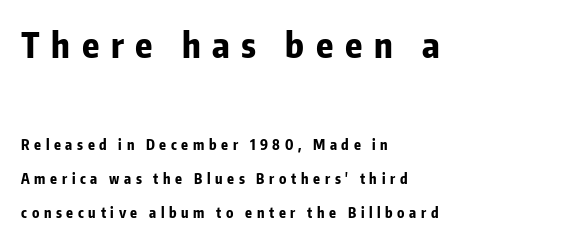
The image shows 35 px bold, condensed sans-serif type, upright; set left-aligned, loose line spacing (2.45x), unusually wide letter spacing (+0.33 em), not underlined; the first (top) block is 2.5x larger; low stroke contrast and a medium x-height.
